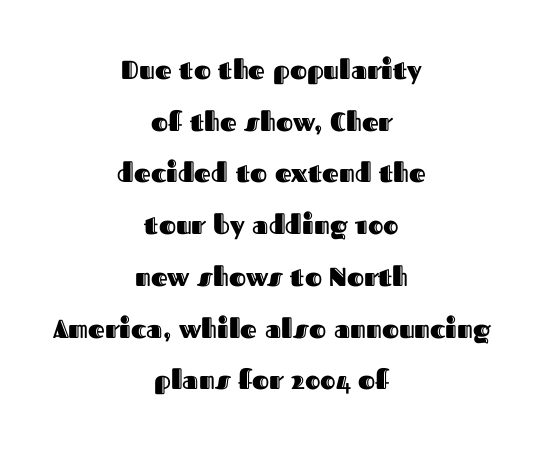
Interline gaps are noticeably wide in this sample. Every row of glyphs is offset so its center matches the block's center. Lines of text with bare space underneath. You can tell it's not italic because the verticals are truly vertical.
